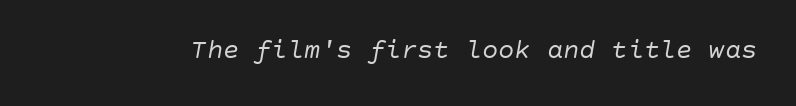
Compared with a typical body face, this is equally light or lighter still. The words here are not underlined. Each word holds together tightly as a unit, with standard inter-letter gaps. The rendering applies a slant to the glyphs.
